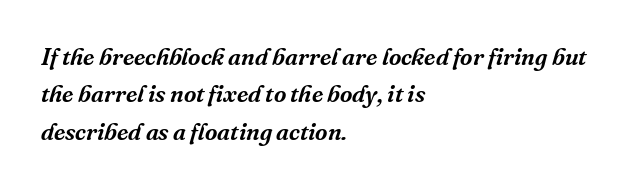
The image shows 24 px text type, italic (leaning right); set left-aligned, normal line spacing (1.56x), normal letter spacing, not underlined.
